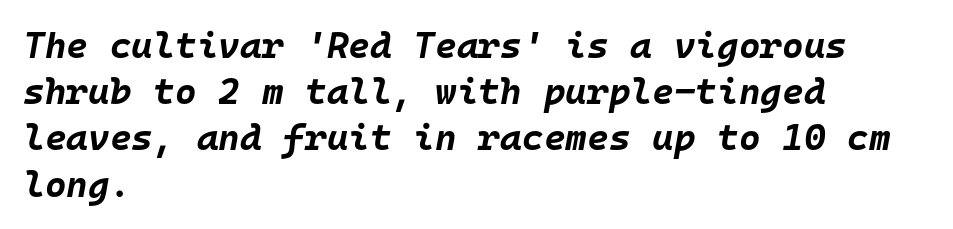
{"italic": "yes", "lean": "right", "slant_degrees": 10, "bold": "yes", "weight": "bold", "width": "normal", "stroke_contrast": "low", "x_height": "large", "monospaced": "yes", "underline": "no", "align": "left", "line_spacing": "normal", "line_spacing_ratio": 1.25, "letter_spacing": "normal", "letter_spacing_em": 0.0, "glyph_px": 37}
